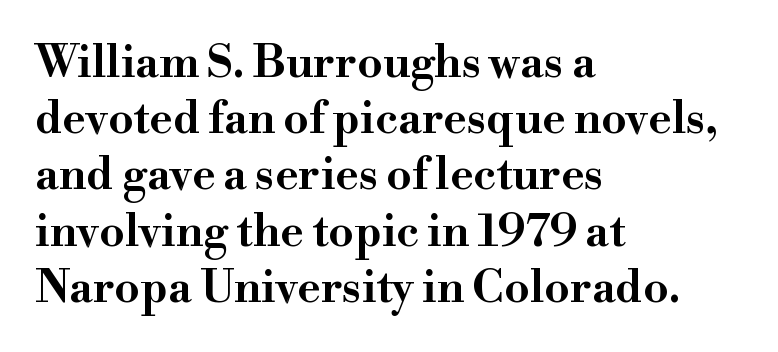
The image shows 45 px wide serif type, upright; set left-aligned, normal line spacing (1.25x), normal letter spacing, not underlined; high stroke contrast and a small x-height.
